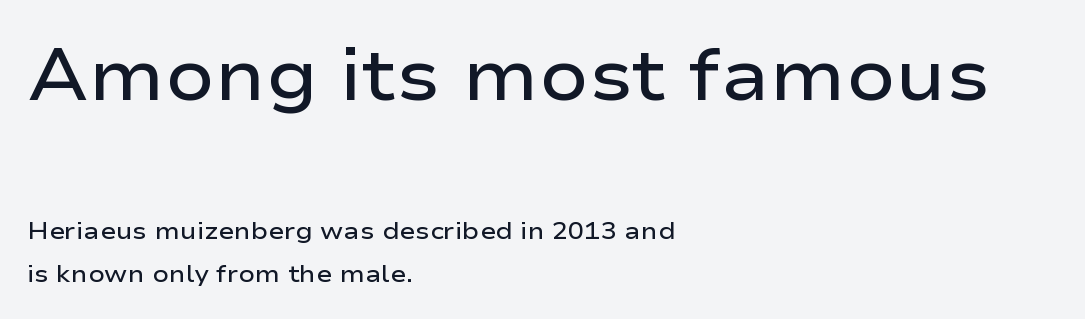
{"serif": "no", "italic": "no", "bold": "semi", "weight": "semibold", "width": "wide", "stroke_contrast": "low", "x_height": "medium", "monospaced": "no", "underline": "no", "align": "left", "line_spacing_ratio": 1.8, "letter_spacing": "normal", "letter_spacing_em": 0.0, "larger_block": "first", "size_ratio": 3.0, "glyph_px": 72}
